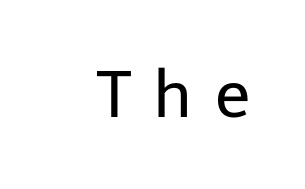
{"serif": "no", "italic": "no", "bold": "no", "weight": "regular", "width": "normal", "stroke_contrast": "low", "x_height": "medium", "monospaced": "no", "underline": "no", "letter_spacing": "wide", "letter_spacing_em": 0.35, "glyph_px": 65}
